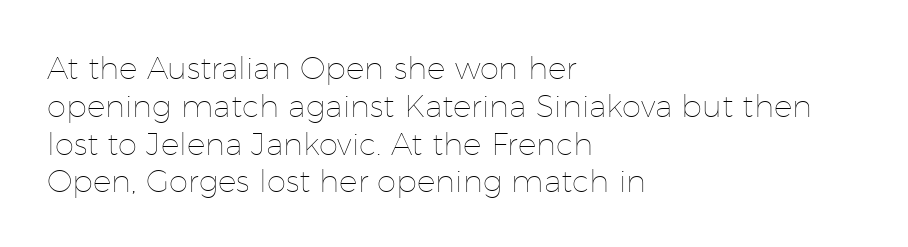
This is the regular roman posture of the typeface. Leftover space on each line is placed entirely after the last word. Counters stay open thanks to moderate or lighter strokes. Check the space under the baseline: it is left empty.
